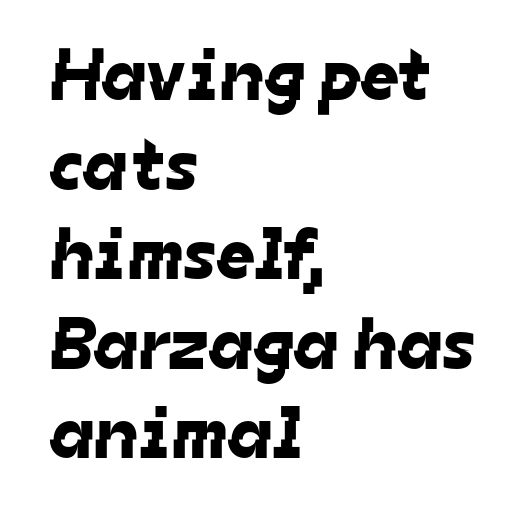
Q: Is the typeface a serif or a sans-serif typeface? A: Sans-serif.
Q: Is the text underlined? A: No.
Q: How is the paragraph aligned? A: Left-aligned.
Q: Is the spacing between letters normal or unusually wide? A: Normal.
Q: Width (condensed, normal, or wide)? A: Normal.
Q: Stroke contrast? A: Low.
Q: x-height? A: Medium.
Q: Monospaced? A: No.
